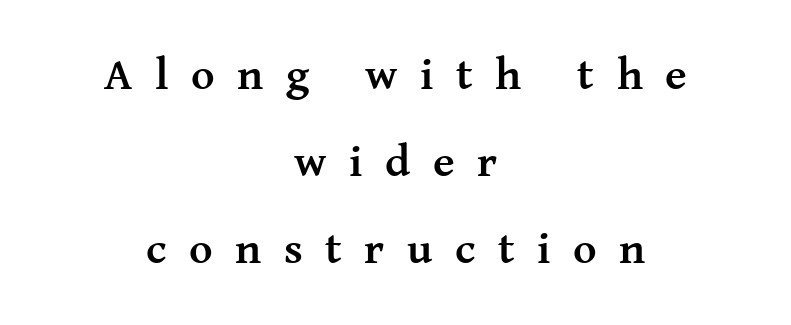
A clean baseline with only descenders dipping below it. This block would shrink considerably if given ordinary leading; it's expanded now. Casual observation: everything's sitting right in the middle. Character widths vary here, with narrow letters taking less room than wide ones. Typesetter's note: full bold, strokes at maximum text heaviness. A typesetter would mark this as roman, not italic.
